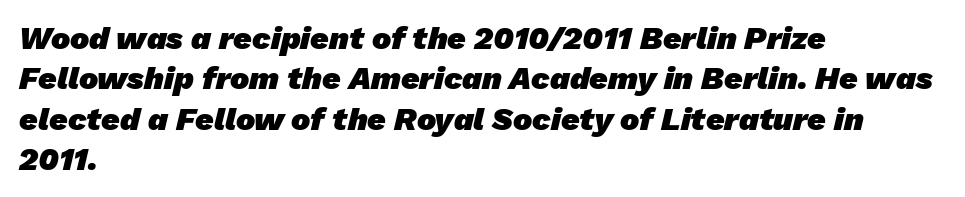
The image shows 32 px heavy sans-serif type; set left-aligned, normal line spacing (1.26x), normal letter spacing, not underlined; low stroke contrast and a medium x-height.
